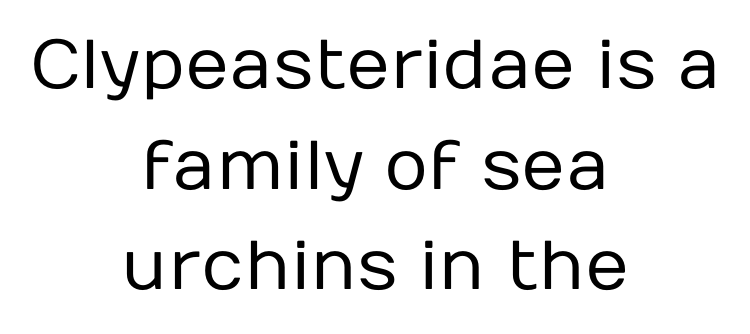
Descender tails drop into unmarked territory. The block of text has a typical density, with ordinary space between rows. Spacing between characters is what you'd get straight out of the box. Is the type heavy? It reads as light-to-regular instead. Is this a sans? Yes — the strokes have no serifs. The lettering stays uniformly vertical, giving the passage a roman look.
